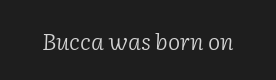
{"italic": "yes", "lean": "right", "slant_degrees": 2, "bold": "no", "underline": "no", "letter_spacing": "normal", "letter_spacing_em": 0.0, "glyph_px": 23}
